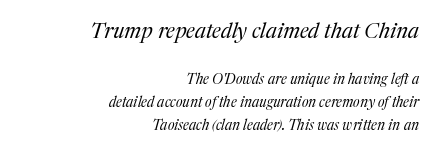
The image shows 21 px text type, italic (leaning right); set right-aligned, normal line spacing (1.66x), normal letter spacing, not underlined; the first (top) block is 1.5x larger.
